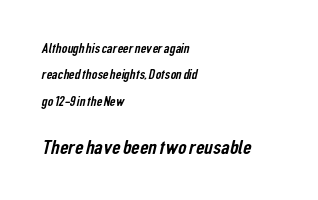
The image shows 21 px text type; set left-aligned, line spacing 1.88x, normal letter spacing, not underlined; the second (bottom) block is 1.5x larger.
